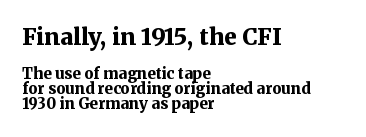
The image shows 23 px bold type, upright; set left-aligned, tight line spacing (1.02x), normal letter spacing, not underlined; the first (top) block is 1.53x larger.
